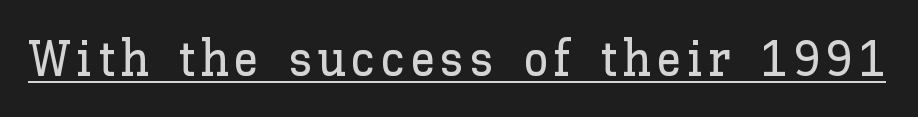
{"italic": "no", "width": "normal", "stroke_contrast": "low", "x_height": "medium", "monospaced": "no", "underline": "yes", "glyph_px": 50}
